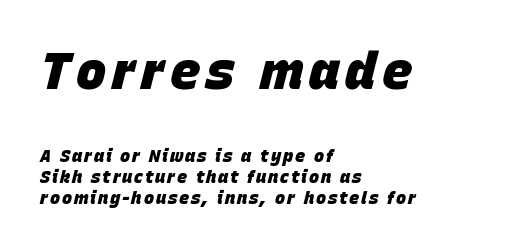
The image shows 51 px heavy type, italic (leaning right); set left-aligned, normal line spacing (1.25x), not underlined; the first (top) block is 3.0x larger; low stroke contrast and a large x-height.
